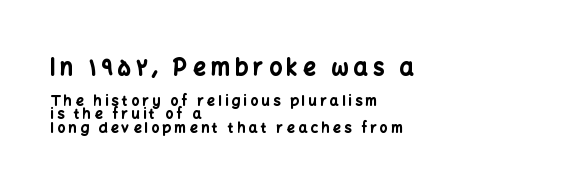
{"italic": "no", "bold": "yes", "underline": "no", "align": "left", "line_spacing": "tight", "line_spacing_ratio": 0.96, "letter_spacing": "wide", "letter_spacing_em": 0.24, "larger_block": "first", "size_ratio": 1.57, "glyph_px": 22}
